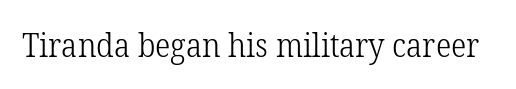
The image shows 32 px light serif type, upright; set normal letter spacing, not underlined; low stroke contrast and a medium x-height.
